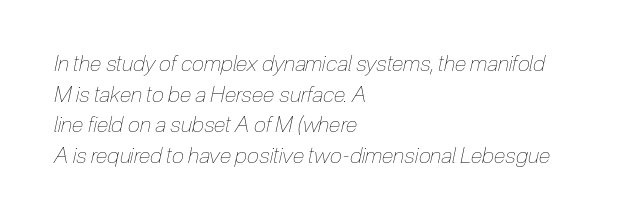
The weight tops out at a normal text grade. Looking at the ascenders, they clearly lean. These lines stack with their left ends in a neat column. Type without underlining. Compared with typical body copy, the letter spacing here is the same.
